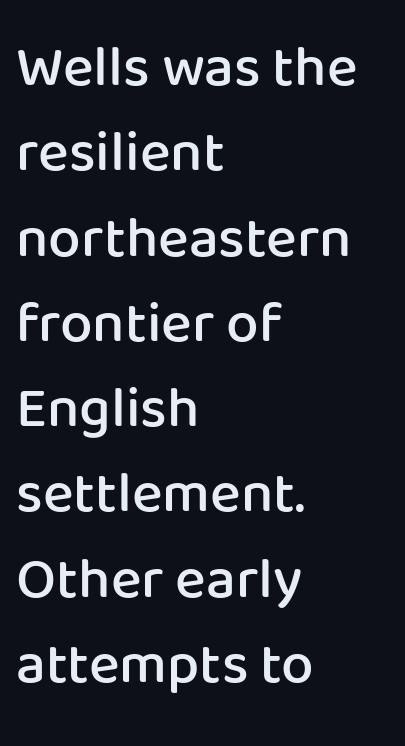
Every row of glyphs begins at an identical x-position on the left. How are the letters spaced? Ordinarily, with no added tracking. This sample has the flowing, uneven cadence of proportional lettering. Font category for this specimen: sans-serif.
